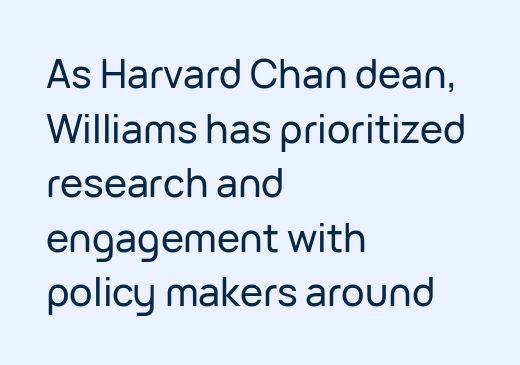
Honestly, the letter spacing is just normal — you wouldn't notice it. The foot of each line stays bare and open. Style check: upright. Here the designer chose a conventional face with non-uniform glyph widths.
